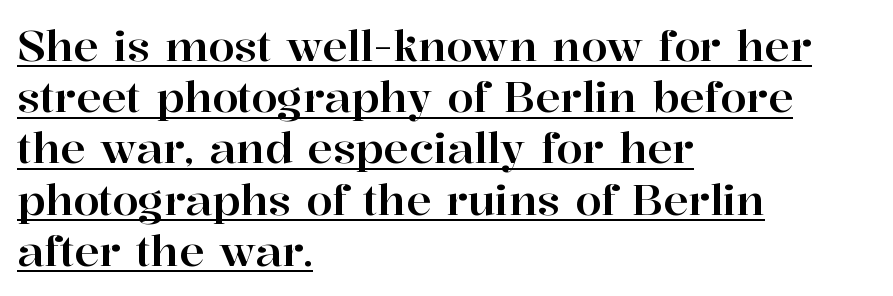
{"serif": "yes", "italic": "no", "width": "normal", "stroke_contrast": "high", "x_height": "medium", "monospaced": "no", "underline": "yes", "align": "left", "line_spacing_ratio": 1.22, "letter_spacing": "normal", "letter_spacing_em": 0.0, "glyph_px": 42}
